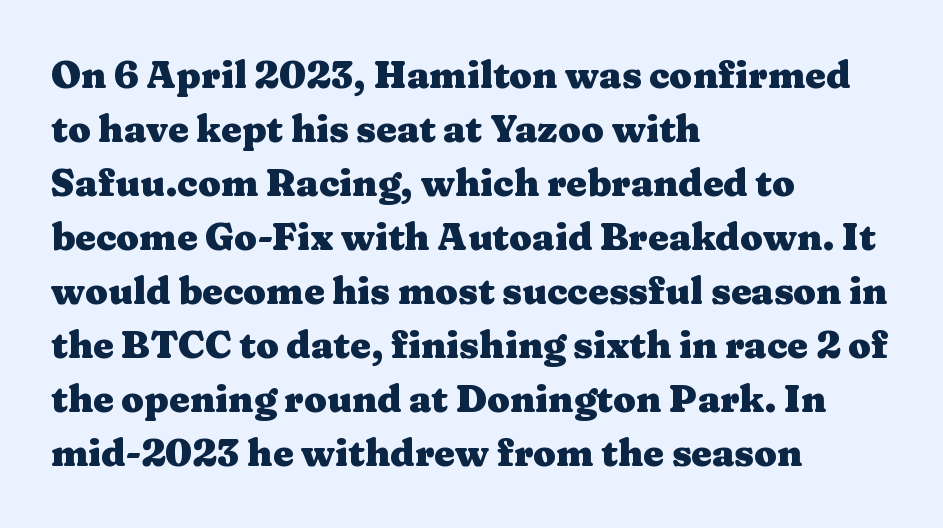
The image shows 37 px heavy, wide serif type, upright; set left-aligned, normal line spacing (1.46x), normal letter spacing, not underlined; medium stroke contrast and a medium x-height.
